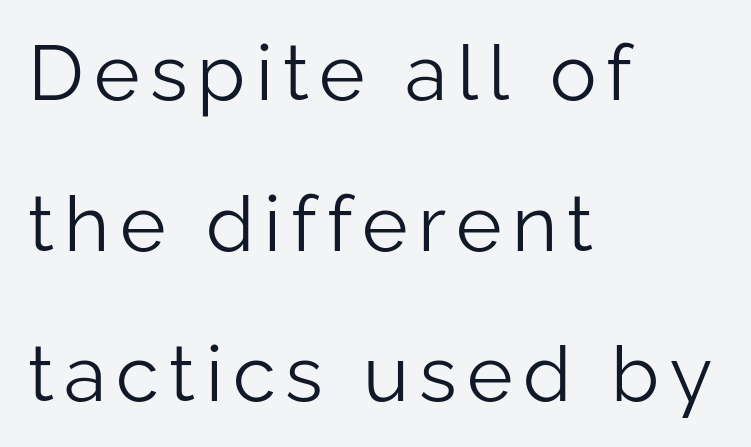
Interline gaps are noticeably wide in this sample. A bare baseline throughout the passage. Varying glyph widths throughout — classic text-font behaviour. The face used here is a sans, in the tradition of grotesques and geometrics.
